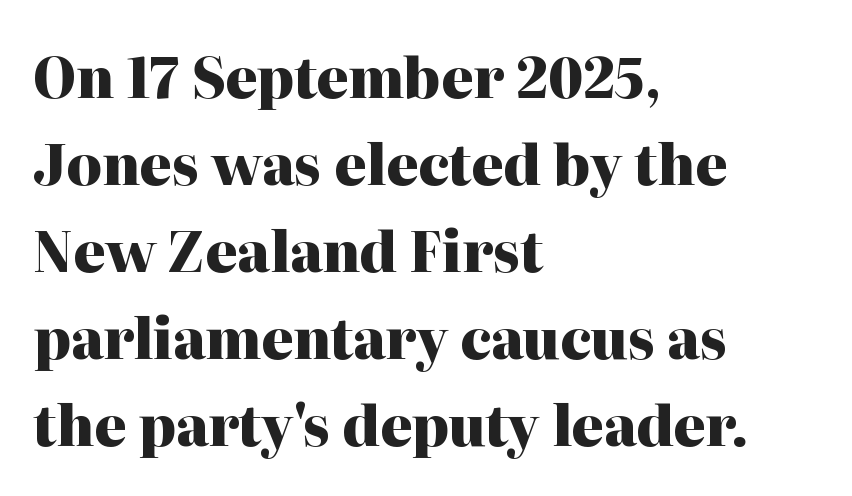
Looks like regular typesetting: each glyph gets only the width it needs. Default kerning and tracking; the words read as compact shapes. Any mark beneath the type? The region is blank. Italic: no, the glyphs are upright roman. If you measured baseline to baseline, you'd find a middling distance. This sample uses a serif face.
